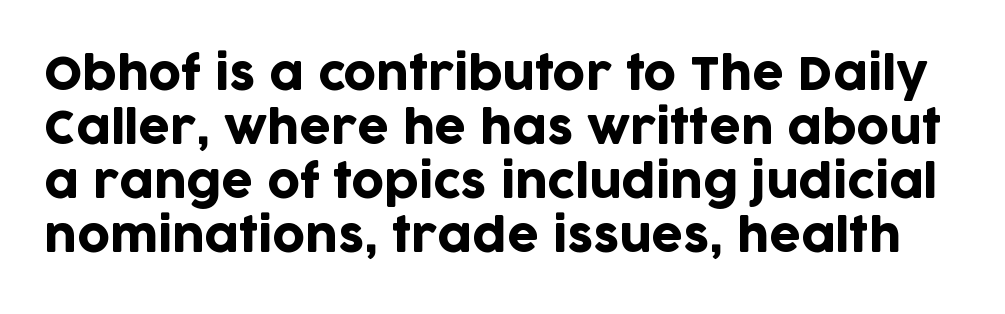
No feet cap the strokes, marking this as sans-serif type. The glyphs are unaccompanied by any horizontal stroke below them. It's the straight-up-and-down kind of type. The gaps between neighbouring characters are ordinary and unremarkable.
